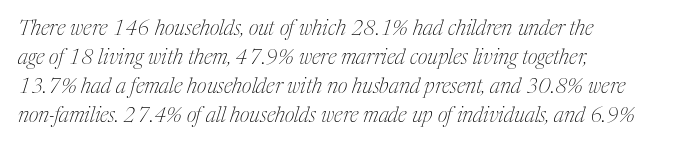
The image shows 21 px text type, italic (leaning right); set left-aligned, normal line spacing (1.38x), normal letter spacing, not underlined.
